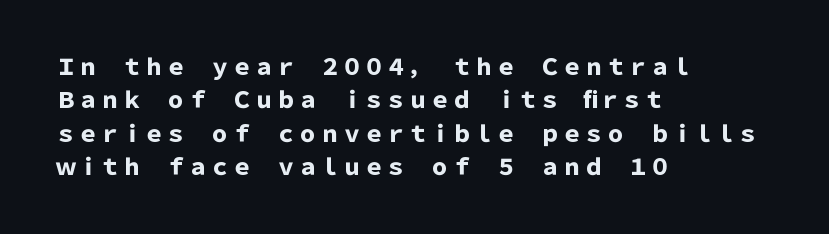
The image shows 22 px bold type, upright; set left-aligned, normal line spacing (1.52x), normal letter spacing, not underlined.
